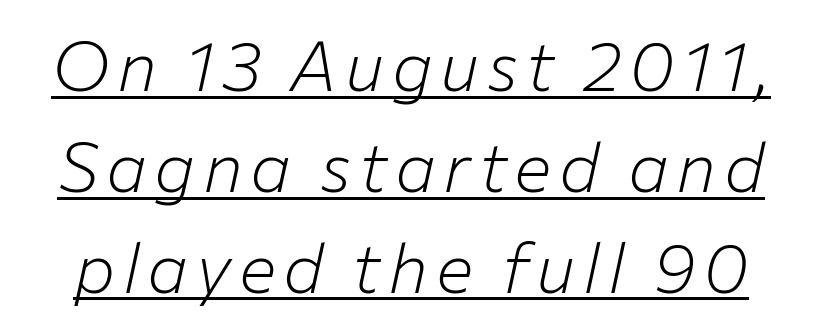
The image shows 70 px light type, italic (leaning right); set normal line spacing (1.44x), underlined; low stroke contrast and a medium x-height.
